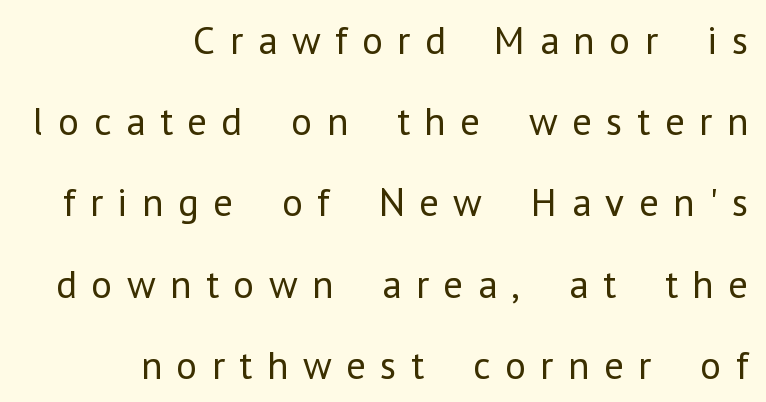
Q: Is the text bold? A: No.
Q: Is the text italic (slanted)? A: No, it is upright.
Q: Is the typeface a serif or a sans-serif typeface? A: Sans-serif.
Q: Is the text underlined? A: No.
Q: How is the paragraph aligned? A: Right-aligned.
Q: Is the spacing between letters normal or unusually wide? A: Unusually wide.
Q: Is the spacing between lines tight, normal or loose? A: Loose.
Q: Width (condensed, normal, or wide)? A: Normal.
Q: Stroke contrast? A: Low.
Q: x-height? A: Medium.
Q: Monospaced? A: No.
